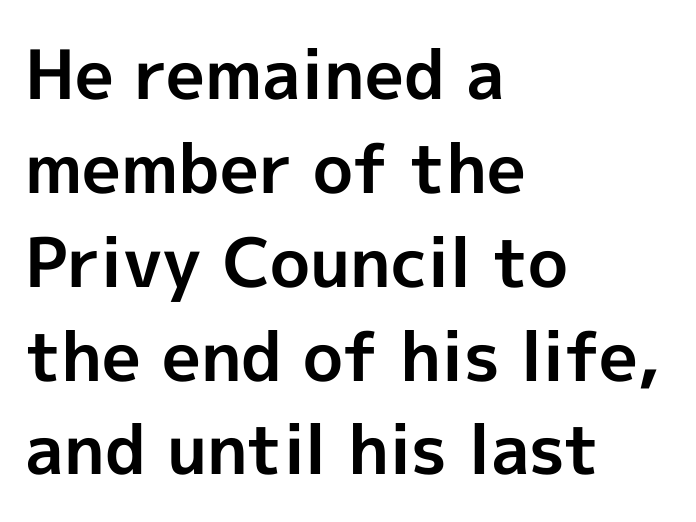
{"serif": "no", "italic": "no", "bold": "yes", "weight": "bold", "width": "normal", "x_height": "medium", "monospaced": "no", "underline": "no", "align": "left", "line_spacing": "normal", "line_spacing_ratio": 1.38, "letter_spacing": "normal", "letter_spacing_em": 0.0, "glyph_px": 68}
